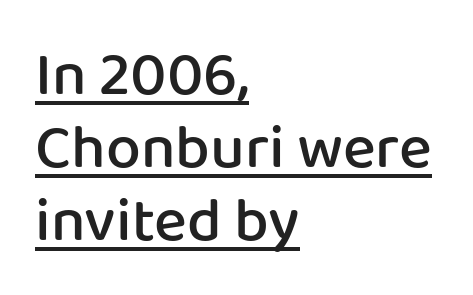
Stroke terminals: plain, sans-serif. One-word summary of the alignment: left. What stands out about the letter spacing? Nothing — it is the standard amount. Summary of weight: moderately heavy, a semibold.
